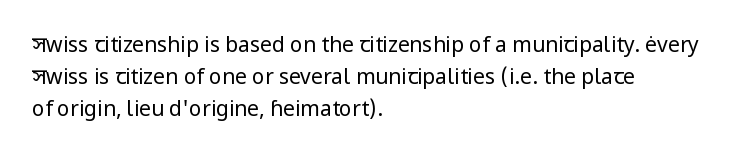
The image shows 21 px text type, upright; set left-aligned, normal line spacing (1.53x), normal letter spacing, not underlined.
